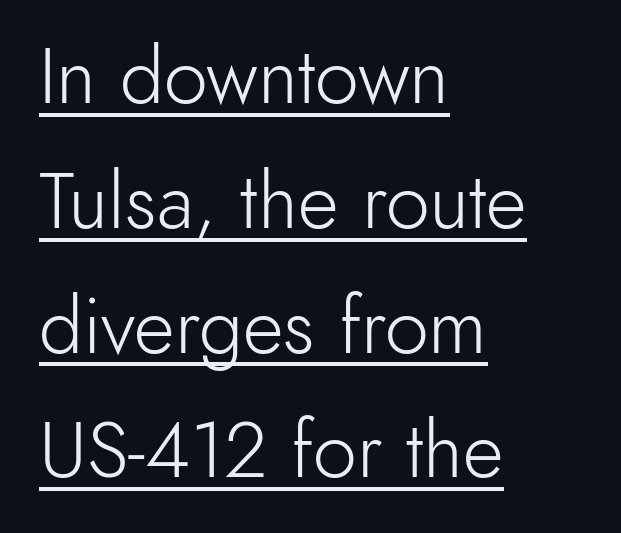
{"serif": "no", "italic": "no", "bold": "no", "weight": "light", "width": "normal", "x_height": "small", "monospaced": "no", "underline": "yes", "align": "left", "line_spacing": "normal", "line_spacing_ratio": 1.58, "letter_spacing": "normal", "letter_spacing_em": 0.0, "glyph_px": 79}
